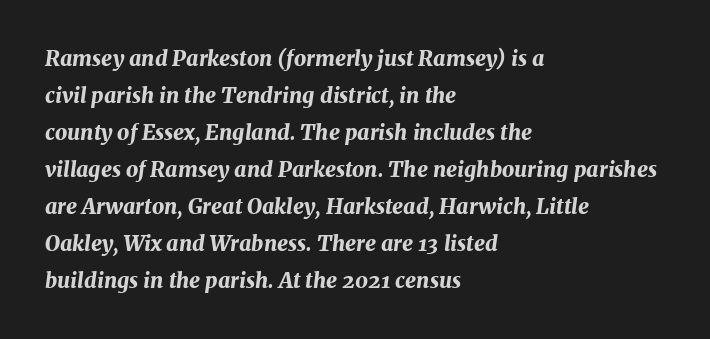
The typesetting leans heavy: a genuine bold. The text block is weighted toward the left margin, trailing off unevenly rightward. The glyphs are unaccompanied by any horizontal stroke below them. In terms of letterspacing, this is plain default setting. The text carries the slant typical of an italic or oblique font.
